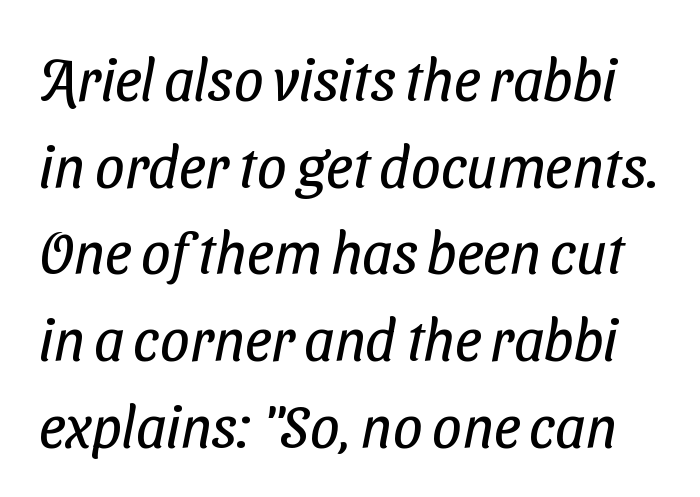
The image shows 59 px regular-weight, condensed sans-serif type; set normal line spacing (1.47x), normal letter spacing, not underlined; low stroke contrast and a medium x-height.
